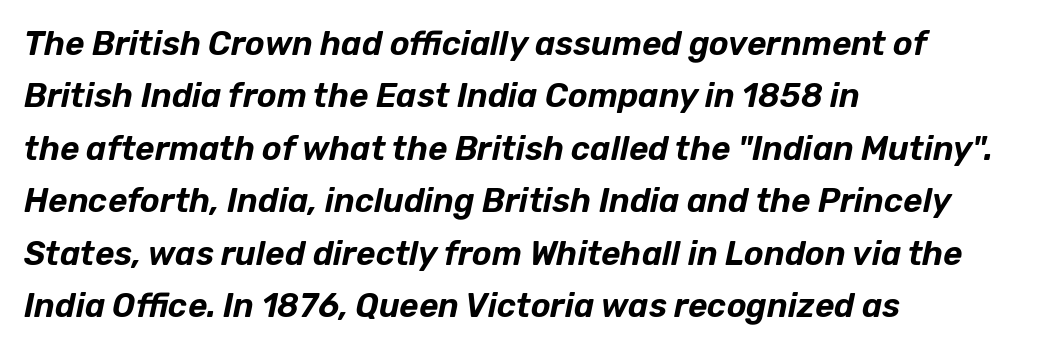
The letterforms sit shoulder to shoulder at normal distance. A typesetter would call this proportional, since set widths differ per character. The leading is moderate, giving the passage an even texture. This rendering features lettering with no underline. The text block is weighted toward the left margin, trailing off unevenly rightward.
